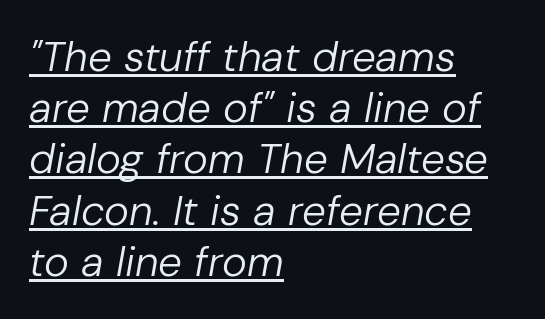
{"italic": "yes", "lean": "right", "slant_degrees": 10, "bold": "no", "weight": "regular", "width": "normal", "stroke_contrast": "low", "x_height": "medium", "monospaced": "no", "underline": "yes", "align": "left", "line_spacing_ratio": 1.22, "letter_spacing": "normal", "letter_spacing_em": 0.0, "glyph_px": 42}
